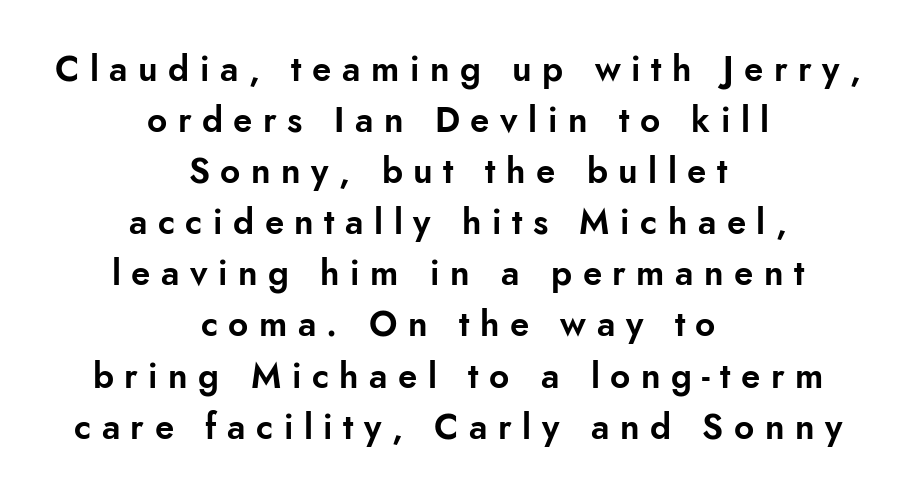
Q: Is the text italic (slanted)? A: No, it is upright.
Q: Is the typeface a serif or a sans-serif typeface? A: Sans-serif.
Q: Is the text underlined? A: No.
Q: How is the paragraph aligned? A: Centered.
Q: Is the spacing between letters normal or unusually wide? A: Unusually wide.
Q: Is the spacing between lines tight, normal or loose? A: Normal.
Q: Width (condensed, normal, or wide)? A: Normal.
Q: Stroke contrast? A: Low.
Q: x-height? A: Small.
Q: Monospaced? A: No.
